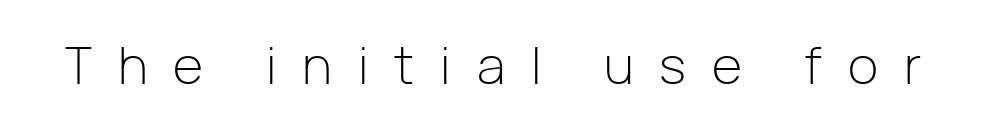
The face used here is rendered with a markedly widened letterfit. These lines are rendered in a variable-pitch font. The area under the type is left untouched. To sum up the face: it is a sans, with no serifs. Unlike italic type, these characters show no tilt at all.
